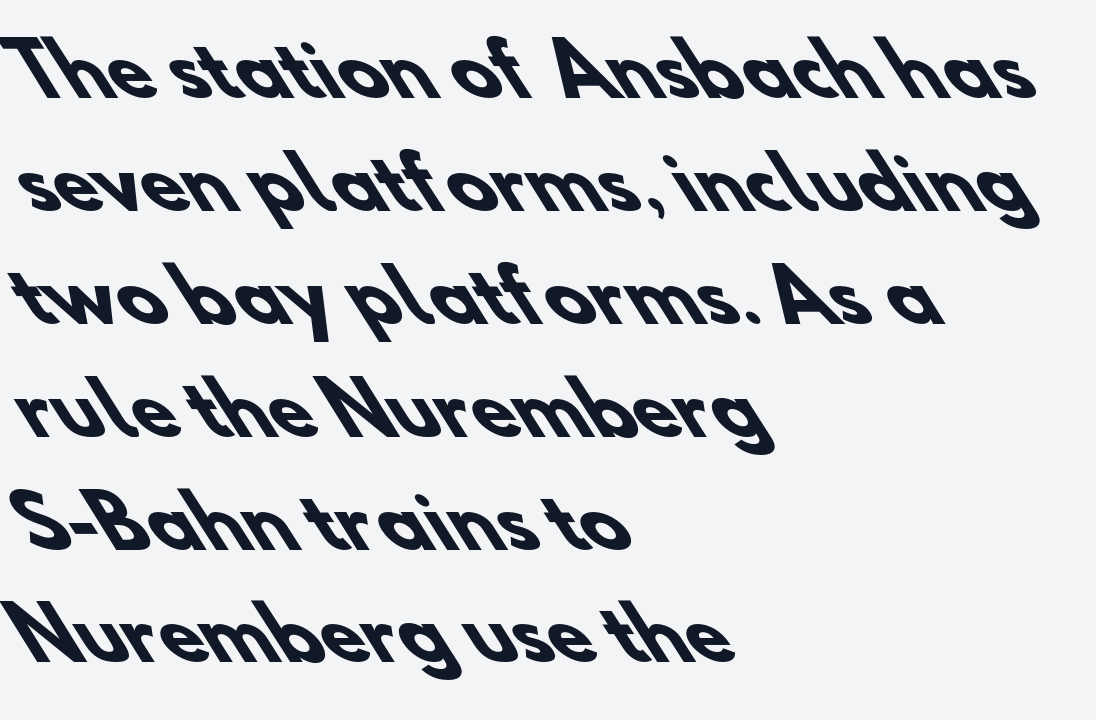
Here the designer chose a conventional face with non-uniform glyph widths. This sample keeps an unexceptional amount of space between lines. The rendering shows plain stroke endings on the letterforms — a sans-serif design. Underline: absent. Letter spacing: default. The face used here has the dense, thick strokes of a bold.
